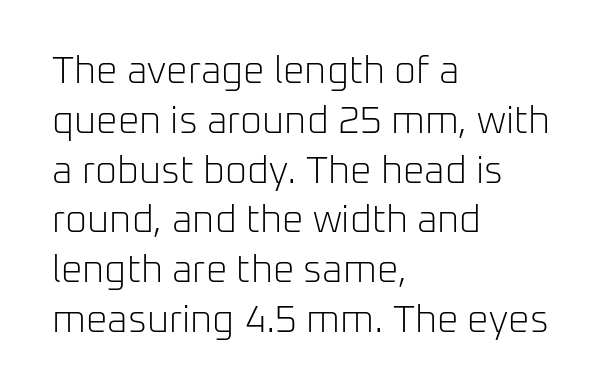
Q: Is the text bold? A: No.
Q: Is the text italic (slanted)? A: No, it is upright.
Q: Is the typeface a serif or a sans-serif typeface? A: Sans-serif.
Q: Is the text underlined? A: No.
Q: How is the paragraph aligned? A: Left-aligned.
Q: Is the spacing between letters normal or unusually wide? A: Normal.
Q: Is the spacing between lines tight, normal or loose? A: Normal.
Q: Width (condensed, normal, or wide)? A: Normal.
Q: Stroke contrast? A: Low.
Q: x-height? A: Medium.
Q: Monospaced? A: No.
